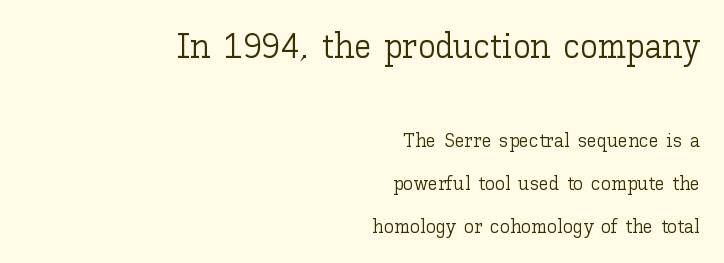
The image shows 35 px light type, upright; set right-aligned, loose line spacing (2.16x), normal letter spacing, not underlined; the first (top) block is 1.75x larger; low stroke contrast and a medium x-height.
